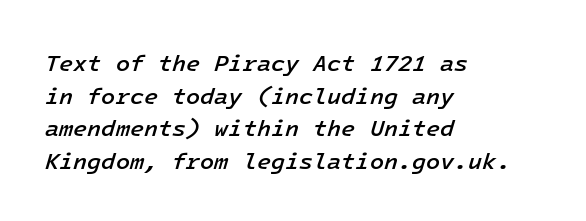
Rule under the text: the space is simply empty. Summary of vertical rhythm: regular, with standard interline spacing. The glyphs look as if they've been sheared to an angle. Line starts are locked; line ends wander.
